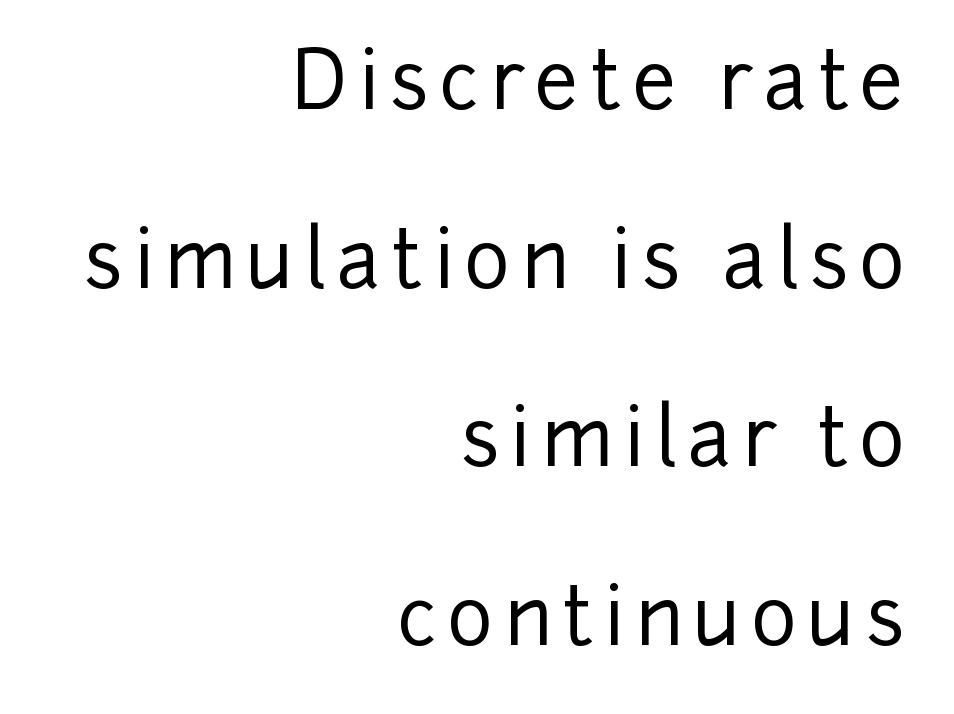
The image shows 79 px sans-serif type, upright; set right-aligned, loose line spacing (2.26x), not underlined; low stroke contrast and a medium x-height.
